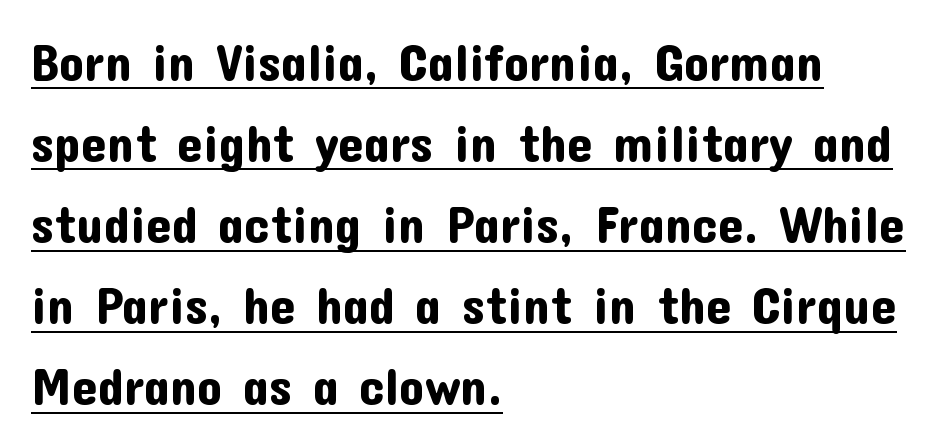
Every word sits above its own underline. Words appear dense and cohesive because spacing is normal. Is the block centered? No — it sits flush against the left margin. Classification — sans serif.
